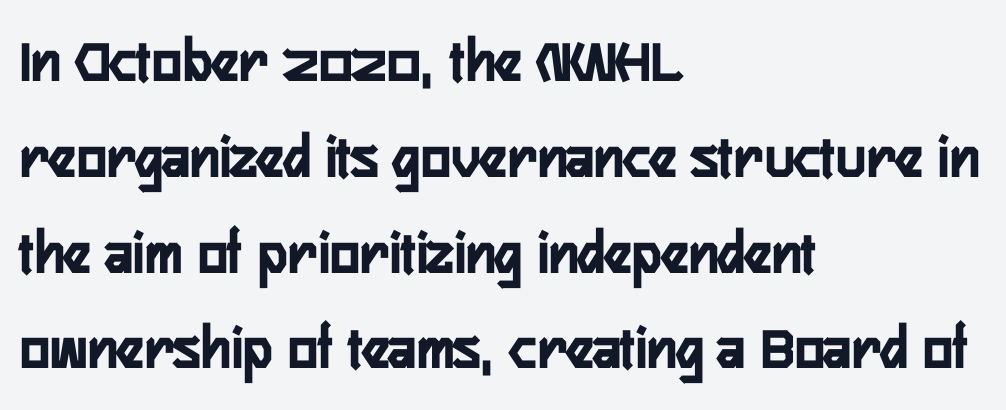
The image shows 63 px condensed sans-serif type, upright; set left-aligned, normal line spacing (1.52x), normal letter spacing, not underlined; low stroke contrast and a medium x-height.
